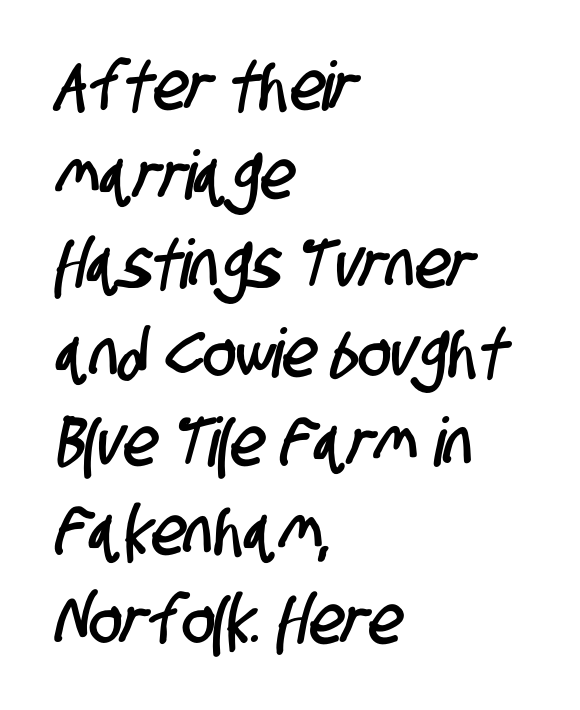
{"serif": "no", "width": "condensed", "stroke_contrast": "low", "x_height": "large", "monospaced": "no", "underline": "no", "align": "left", "line_spacing": "normal", "line_spacing_ratio": 1.31, "letter_spacing": "normal", "letter_spacing_em": 0.0, "glyph_px": 68}
